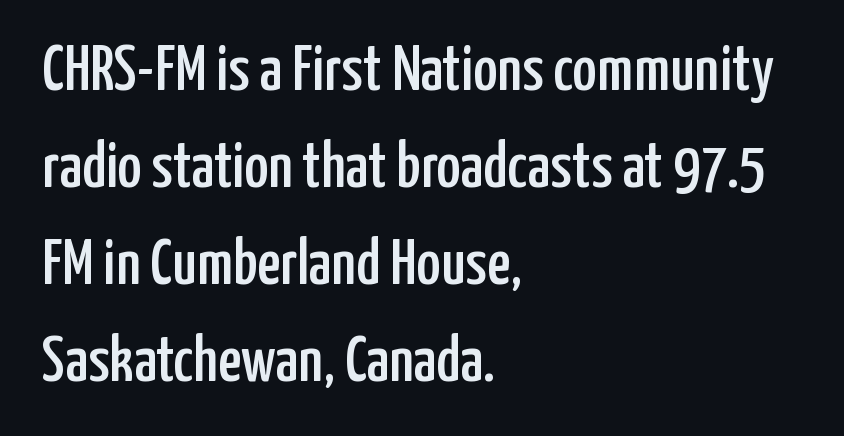
{"serif": "no", "italic": "no", "width": "condensed", "stroke_contrast": "low", "x_height": "medium", "monospaced": "no", "underline": "no", "align": "left", "line_spacing": "normal", "line_spacing_ratio": 1.49, "letter_spacing": "normal", "letter_spacing_em": 0.0, "glyph_px": 65}
